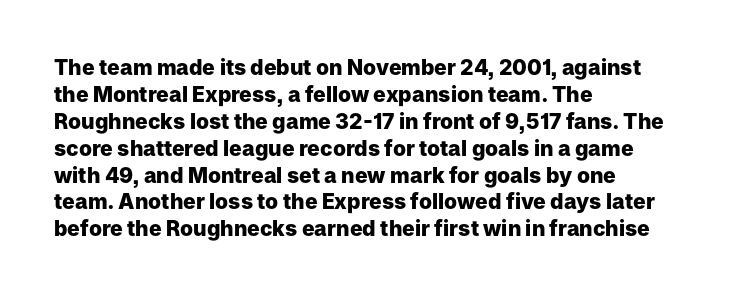
{"italic": "no", "bold": "yes", "underline": "no", "align": "left", "line_spacing": "normal", "line_spacing_ratio": 1.28, "letter_spacing": "normal", "letter_spacing_em": 0.0, "glyph_px": 21}
